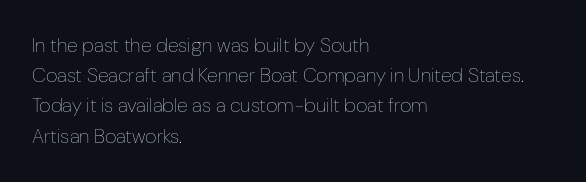
Q: Is the text bold? A: No.
Q: Is the text italic (slanted)? A: No, it is upright.
Q: Is the text underlined? A: No.
Q: How is the paragraph aligned? A: Left-aligned.
Q: Is the spacing between letters normal or unusually wide? A: Normal.
Q: Is the spacing between lines tight, normal or loose? A: Normal.
